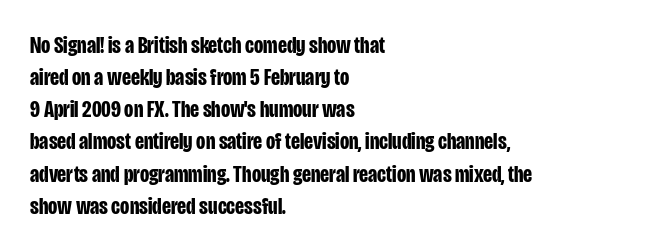
Heavy-handed strokes throughout: this text is bold. Ordinary non-slanted type is in use. The text block is weighted toward the left margin, trailing off unevenly rightward. Students, observe: this is what conventionally led text looks like. Students, note that the glyphs here touch the page at normal intervals. The words here are not underlined.
